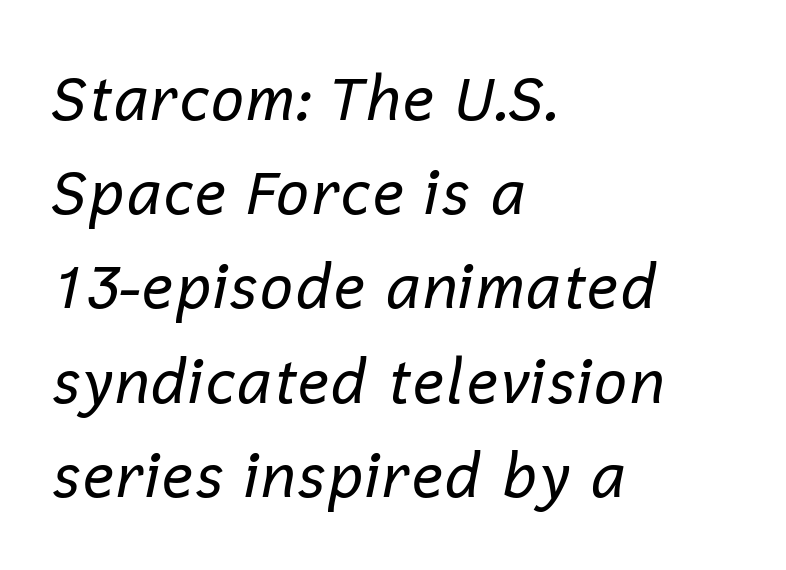
The image shows 60 px regular-weight type, italic (leaning right); set left-aligned, normal line spacing (1.57x), normal letter spacing, not underlined; low stroke contrast and a medium x-height.
